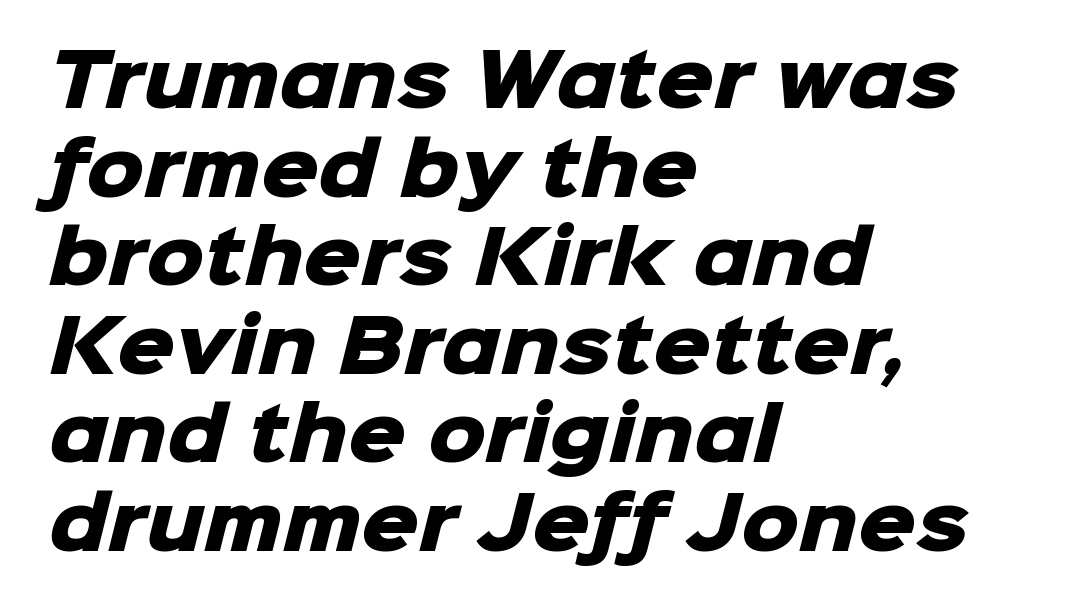
The image shows 72 px heavy sans-serif type; set left-aligned, line spacing 1.23x, normal letter spacing, not underlined; low stroke contrast and a medium x-height.
